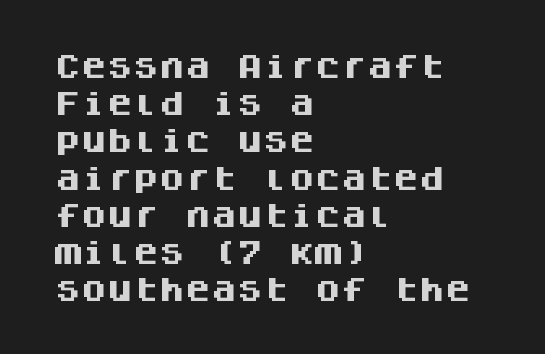
{"italic": "no", "bold": "yes", "underline": "no", "align": "left", "line_spacing": "normal", "line_spacing_ratio": 1.43, "letter_spacing": "normal", "letter_spacing_em": 0.0, "glyph_px": 26}
